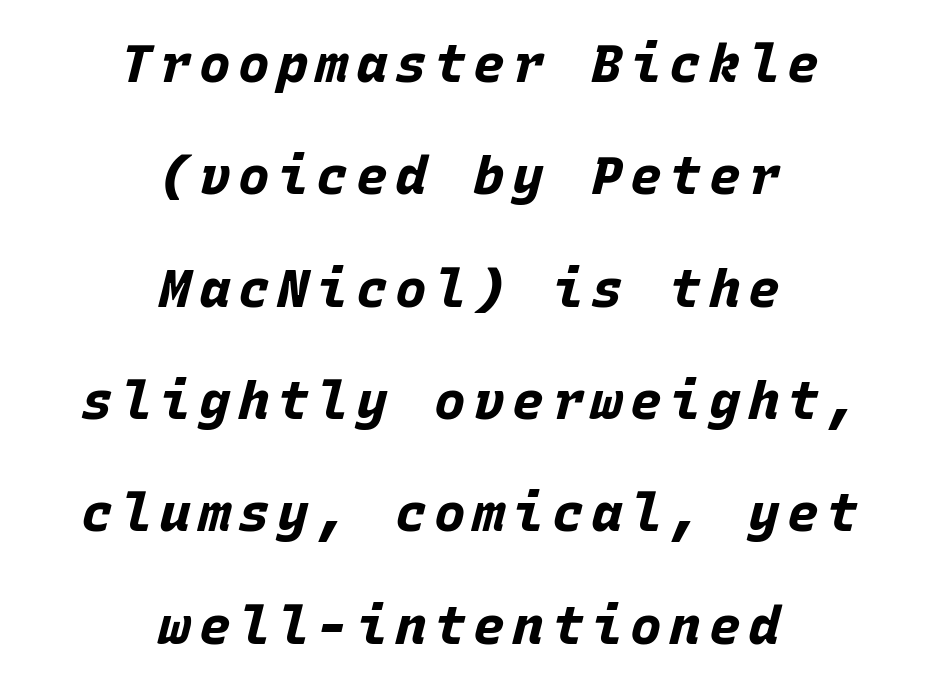
Set as a true bold cut, around the 700 mark. A typesetter would call this monospace, since all characters share one set width. Horizontally, the lines are justified to the midpoint only. In terms of posture, this sample is oblique. Honestly, there is no underline to notice here at all. Interline gaps are noticeably wide in this sample.
